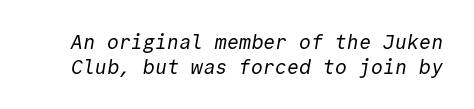
Q: Is the text bold? A: No.
Q: Is the text underlined? A: No.
Q: Is the spacing between letters normal or unusually wide? A: Normal.
